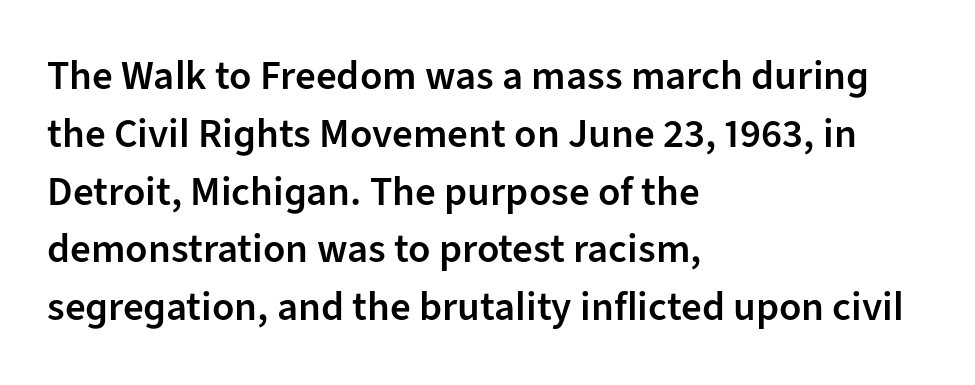
{"serif": "no", "italic": "no", "bold": "semi", "weight": "semibold", "width": "normal", "stroke_contrast": "low", "x_height": "medium", "monospaced": "no", "underline": "no", "align": "left", "line_spacing": "normal", "line_spacing_ratio": 1.41, "letter_spacing": "normal", "letter_spacing_em": 0.0, "glyph_px": 41}
